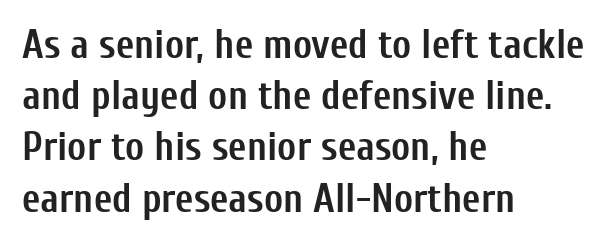
The image shows 40 px semibold, condensed sans-serif type, upright; set left-aligned, normal line spacing (1.28x), normal letter spacing, not underlined; low stroke contrast and a medium x-height.
